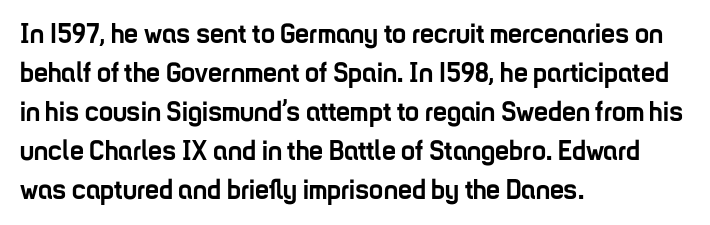
Q: Is the text bold? A: Yes.
Q: Is the text italic (slanted)? A: No, it is upright.
Q: Is the typeface a serif or a sans-serif typeface? A: Sans-serif.
Q: Is the text underlined? A: No.
Q: How is the paragraph aligned? A: Left-aligned.
Q: Is the spacing between letters normal or unusually wide? A: Normal.
Q: Is the spacing between lines tight, normal or loose? A: Normal.
Q: Width (condensed, normal, or wide)? A: Condensed.
Q: Stroke contrast? A: Low.
Q: x-height? A: Medium.
Q: Monospaced? A: No.
